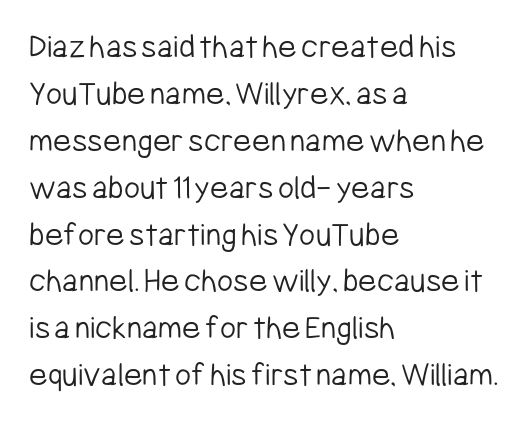
Q: Is the text bold? A: No.
Q: Is the text italic (slanted)? A: No, it is upright.
Q: Is the typeface a serif or a sans-serif typeface? A: Sans-serif.
Q: Is the text underlined? A: No.
Q: How is the paragraph aligned? A: Left-aligned.
Q: Is the spacing between letters normal or unusually wide? A: Normal.
Q: Is the spacing between lines tight, normal or loose? A: Normal.
Q: Width (condensed, normal, or wide)? A: Condensed.
Q: Stroke contrast? A: Low.
Q: x-height? A: Medium.
Q: Monospaced? A: No.
